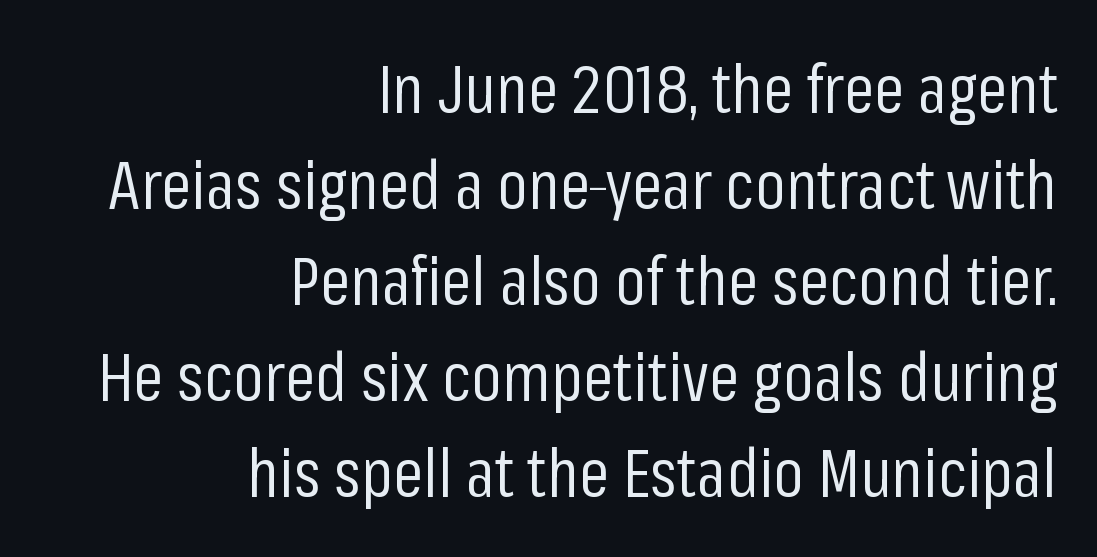
The image shows 68 px regular-weight, condensed sans-serif type, upright; set right-aligned, normal line spacing (1.41x), normal letter spacing, not underlined; low stroke contrast and a medium x-height.
